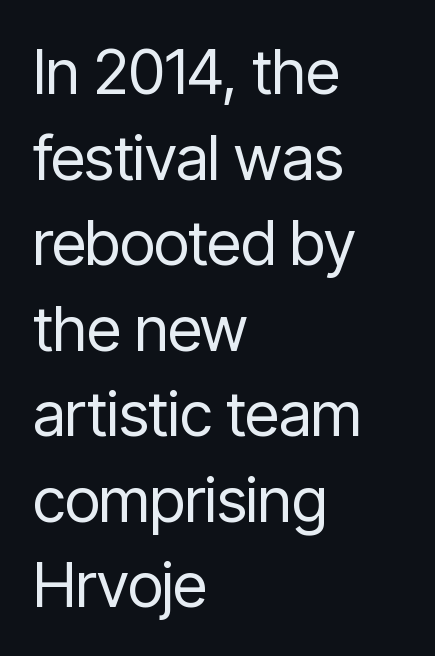
Q: Is the text bold? A: No.
Q: Is the text italic (slanted)? A: No, it is upright.
Q: Is the typeface a serif or a sans-serif typeface? A: Sans-serif.
Q: Is the text underlined? A: No.
Q: How is the paragraph aligned? A: Left-aligned.
Q: Is the spacing between letters normal or unusually wide? A: Normal.
Q: Is the spacing between lines tight, normal or loose? A: Normal.
Q: Width (condensed, normal, or wide)? A: Condensed.
Q: Stroke contrast? A: Low.
Q: x-height? A: Medium.
Q: Monospaced? A: No.
